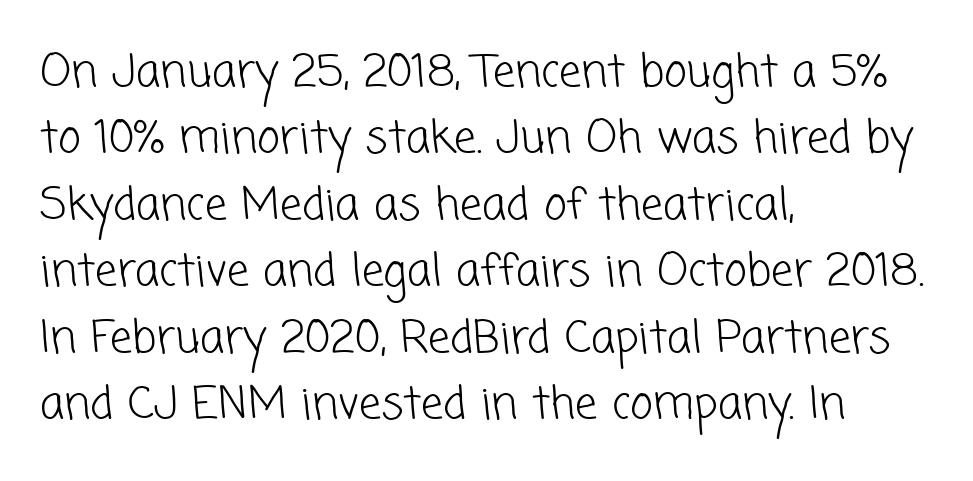
The image shows 44 px light sans-serif type; set left-aligned, normal line spacing (1.51x), normal letter spacing, not underlined; low stroke contrast and a medium x-height.
